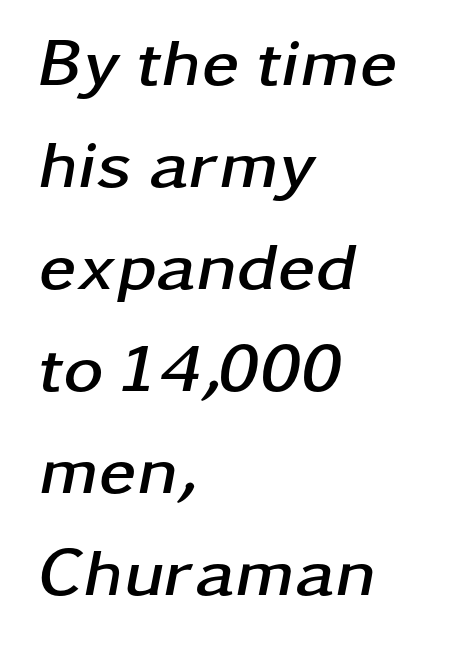
Summary of vertical rhythm: regular, with standard interline spacing. Tracking here is standard; glyphs follow each other at the usual distance. The letters advance in unequal steps, a hallmark of proportional type. If you drew a line through each stem, it would be angled. The glyphs are unaccompanied by any horizontal stroke below them.
